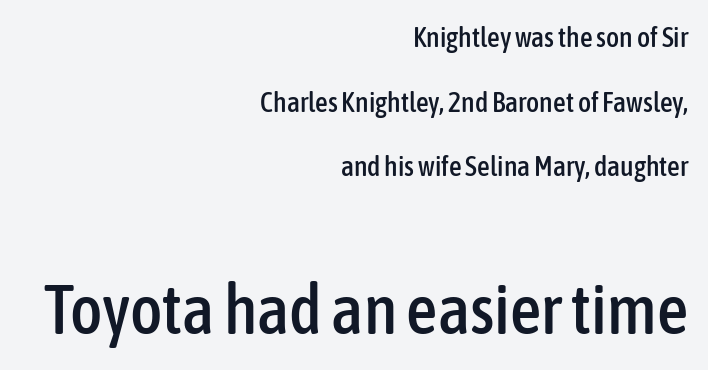
The image shows 69 px condensed sans-serif type, upright; set right-aligned, loose line spacing (2.31x), normal letter spacing, not underlined; the second (bottom) block is 2.46x larger; low stroke contrast and a medium x-height.
